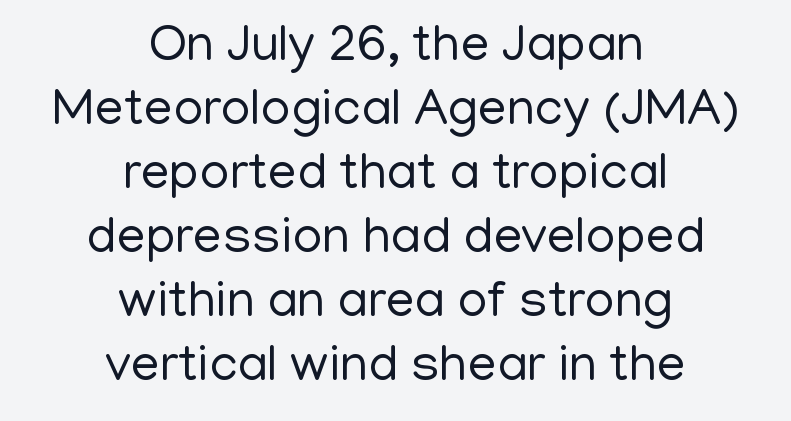
The typesetting does not lean heavy: it is not bold. Beneath every word, the page is bare. The rendering uses natural spacing where letterforms have individual widths. This rendering employs a face without finishing strokes, i.e., a sans-serif.
